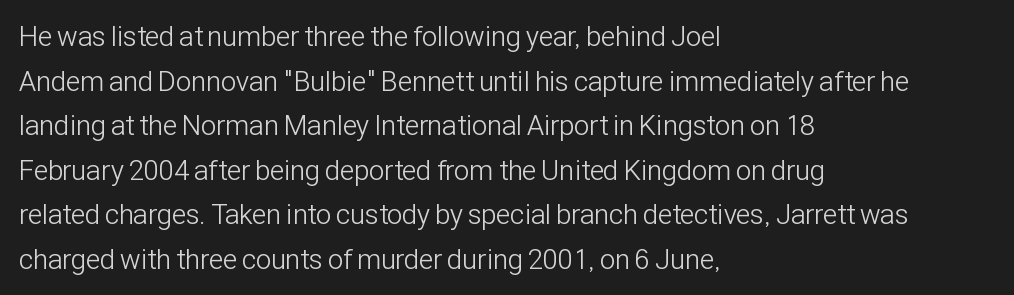
{"serif": "no", "italic": "no", "bold": "no", "weight": "light", "width": "condensed", "stroke_contrast": "low", "x_height": "medium", "monospaced": "no", "underline": "no", "align": "left", "line_spacing": "normal", "line_spacing_ratio": 1.59, "letter_spacing": "normal", "letter_spacing_em": 0.0, "glyph_px": 28}
